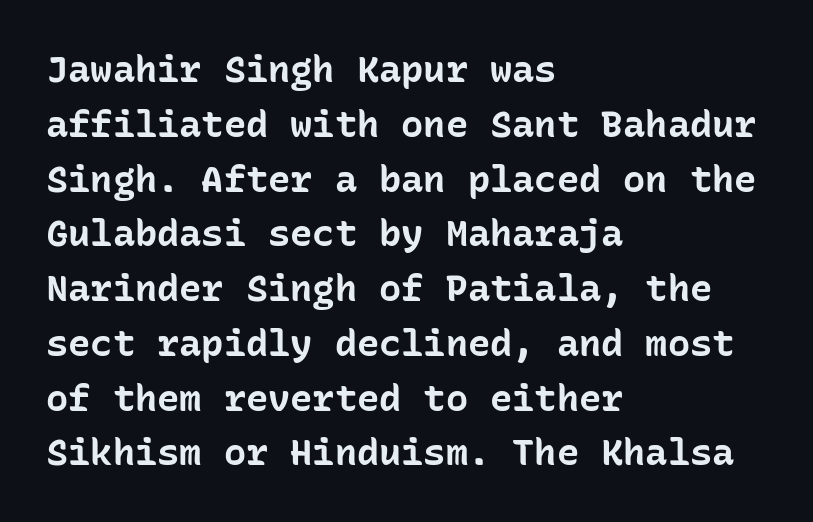
{"serif": "no", "italic": "no", "bold": "yes", "weight": "bold", "width": "normal", "stroke_contrast": "low", "x_height": "medium", "monospaced": "yes", "underline": "no", "align": "left", "line_spacing": "normal", "line_spacing_ratio": 1.48, "letter_spacing": "normal", "letter_spacing_em": 0.0, "glyph_px": 37}
